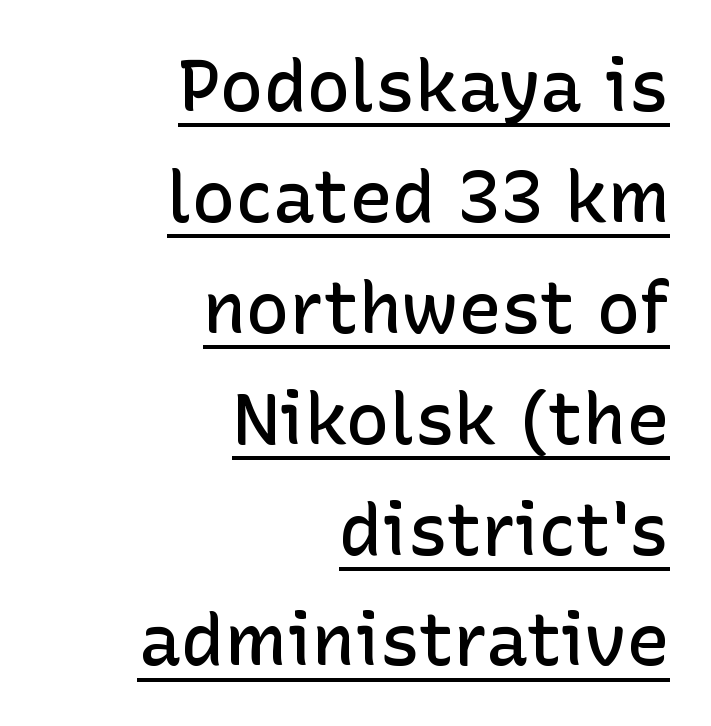
Q: Is the text bold? A: Semi-bold.
Q: Is the text italic (slanted)? A: No, it is upright.
Q: Is the typeface a serif or a sans-serif typeface? A: Sans-serif.
Q: Is the text underlined? A: Yes.
Q: How is the paragraph aligned? A: Right-aligned.
Q: Is the spacing between letters normal or unusually wide? A: Normal.
Q: Is the spacing between lines tight, normal or loose? A: Normal.
Q: Width (condensed, normal, or wide)? A: Normal.
Q: Stroke contrast? A: Low.
Q: x-height? A: Medium.
Q: Monospaced? A: No.
